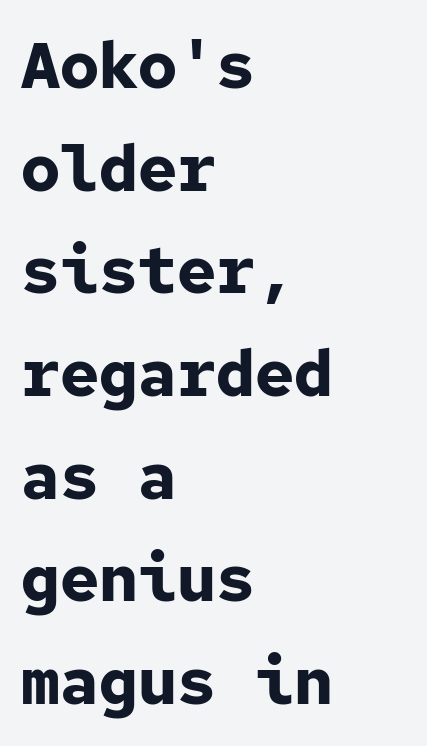
Q: Is the text bold? A: Yes.
Q: Is the text italic (slanted)? A: No, it is upright.
Q: Is the typeface a serif or a sans-serif typeface? A: Sans-serif.
Q: Is the text underlined? A: No.
Q: How is the paragraph aligned? A: Left-aligned.
Q: Is the spacing between letters normal or unusually wide? A: Normal.
Q: Is the spacing between lines tight, normal or loose? A: Normal.
Q: Width (condensed, normal, or wide)? A: Normal.
Q: Stroke contrast? A: Low.
Q: x-height? A: Medium.
Q: Monospaced? A: Yes.
